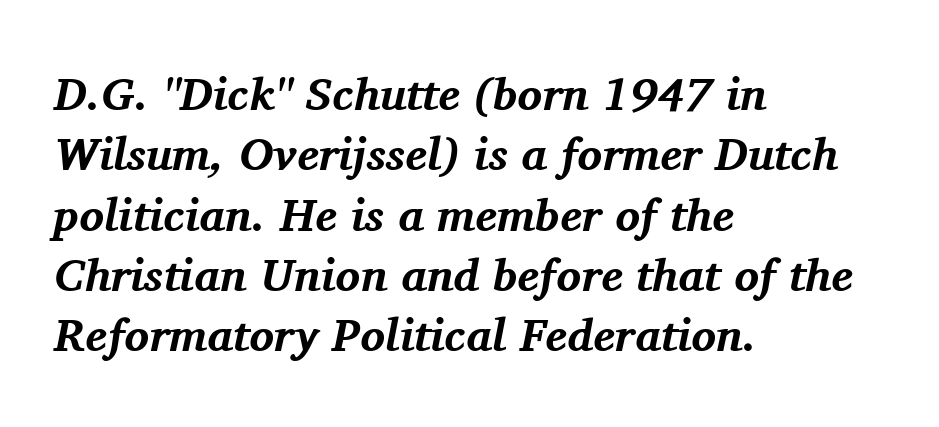
Note: serifs present on the glyphs. Clear beneath every line of the passage. This rendering leaves character spacing at its baseline value. In terms of leading, this rendering sits right in the middle. The whole block is typeset with a tilt.
